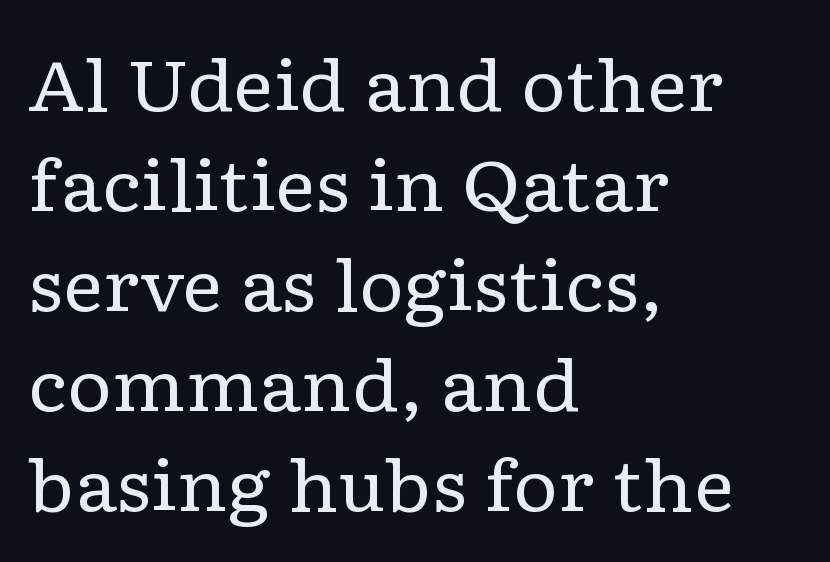
The image shows 70 px regular-weight, wide serif type, upright; set left-aligned, normal line spacing (1.43x), normal letter spacing, not underlined; low stroke contrast and a medium x-height.
